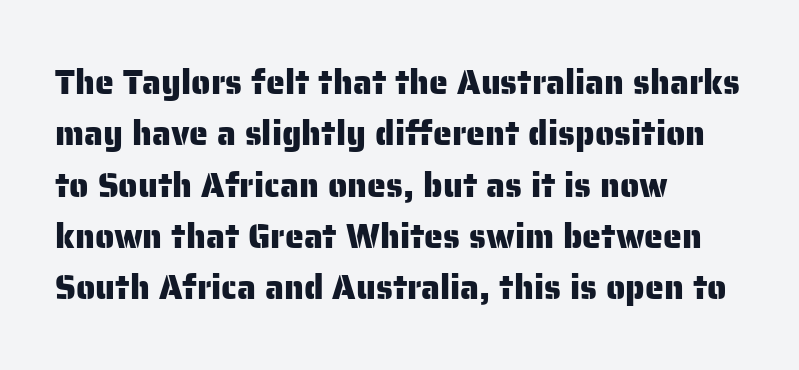
{"serif": "no", "italic": "no", "width": "normal", "stroke_contrast": "low", "x_height": "medium", "monospaced": "no", "underline": "no", "align": "left", "line_spacing": "normal", "line_spacing_ratio": 1.51, "letter_spacing": "normal", "letter_spacing_em": 0.0, "glyph_px": 34}
